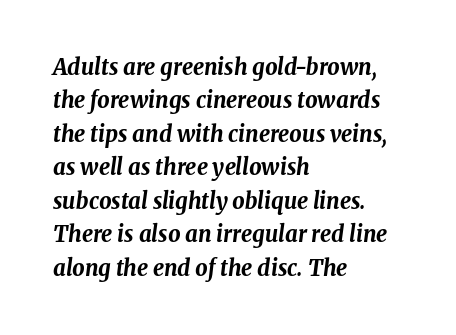
The image shows 22 px bold type, italic (leaning right); set left-aligned, normal line spacing (1.52x), normal letter spacing, not underlined.
